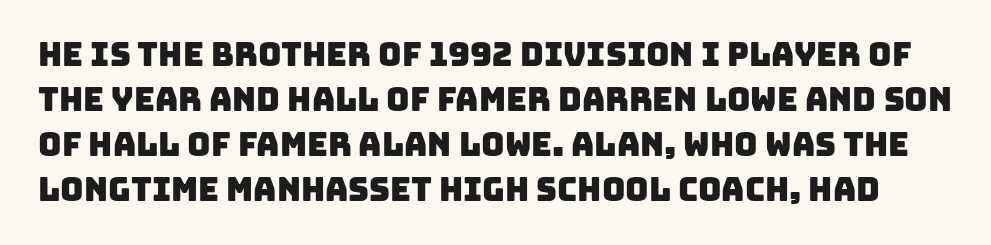
Q: Is the typeface a serif or a sans-serif typeface? A: Sans-serif.
Q: Is the text underlined? A: No.
Q: Is the spacing between letters normal or unusually wide? A: Normal.
Q: Is the spacing between lines tight, normal or loose? A: Normal.
Q: Width (condensed, normal, or wide)? A: Normal.
Q: Stroke contrast? A: Low.
Q: x-height? A: Large.
Q: Monospaced? A: No.
